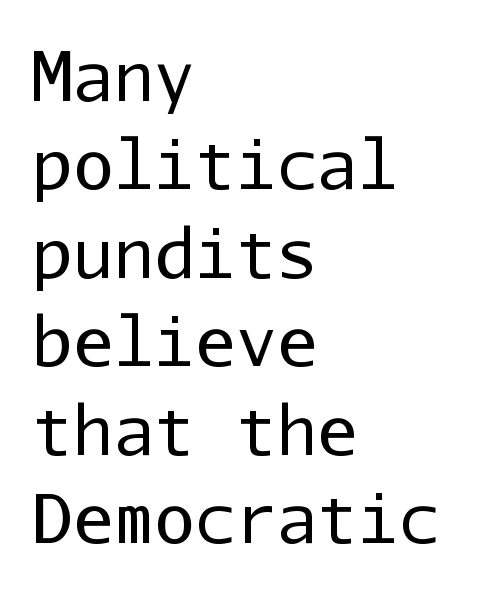
{"serif": "no", "italic": "no", "bold": "no", "weight": "regular", "width": "normal", "stroke_contrast": "low", "x_height": "medium", "monospaced": "yes", "underline": "no", "align": "left", "line_spacing": "normal", "line_spacing_ratio": 1.3, "letter_spacing": "normal", "letter_spacing_em": 0.0, "glyph_px": 68}
